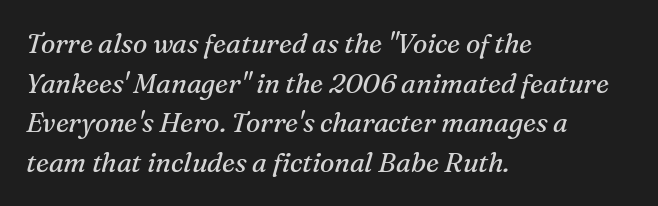
The image shows 27 px text type, italic (leaning right); set left-aligned, normal line spacing (1.47x), normal letter spacing, not underlined.
